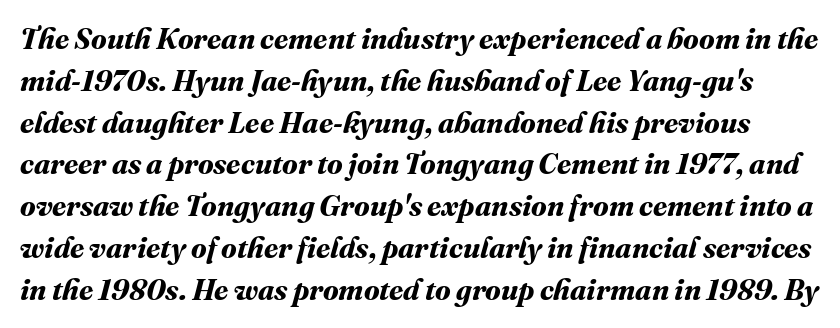
Q: Is the text bold? A: Yes.
Q: Is the text underlined? A: No.
Q: Is the spacing between letters normal or unusually wide? A: Normal.
Q: Is the spacing between lines tight, normal or loose? A: Normal.
Q: Width (condensed, normal, or wide)? A: Normal.
Q: Stroke contrast? A: Medium.
Q: x-height? A: Medium.
Q: Monospaced? A: No.
